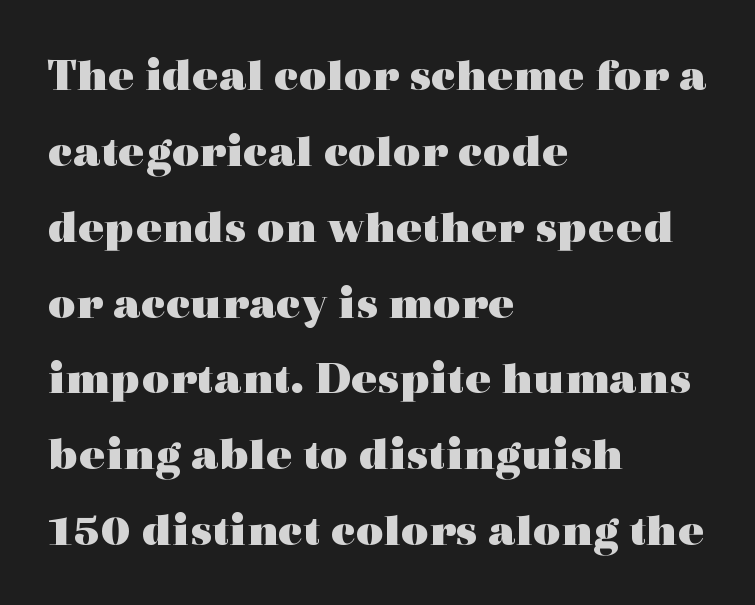
Every letter is thick-stroked: bold, no question. Do the letters lean? They stand straight. You could not count columns in this text — the font is proportionally spaced. The vertical gap from one line to the next is medium. Is the block centered? No — it sits flush against the left margin. Descenders hang freely into open space.
